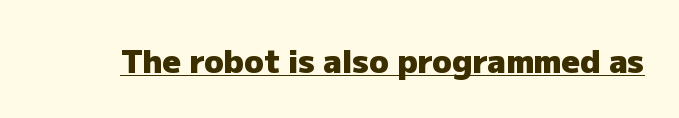
The image shows 32 px heavy sans-serif type, upright; set normal letter spacing, underlined; low stroke contrast and a medium x-height.
